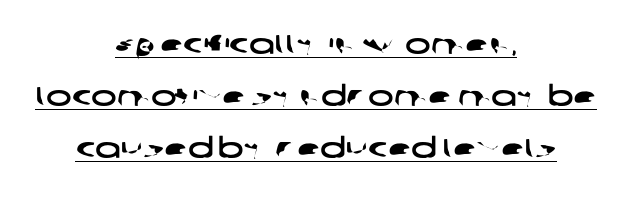
The compositor balanced each line on the midline. One glance says open: line gaps are wider than usual. Short note: letters normally spaced. The specimen includes a rule beneath the text block's lines.
